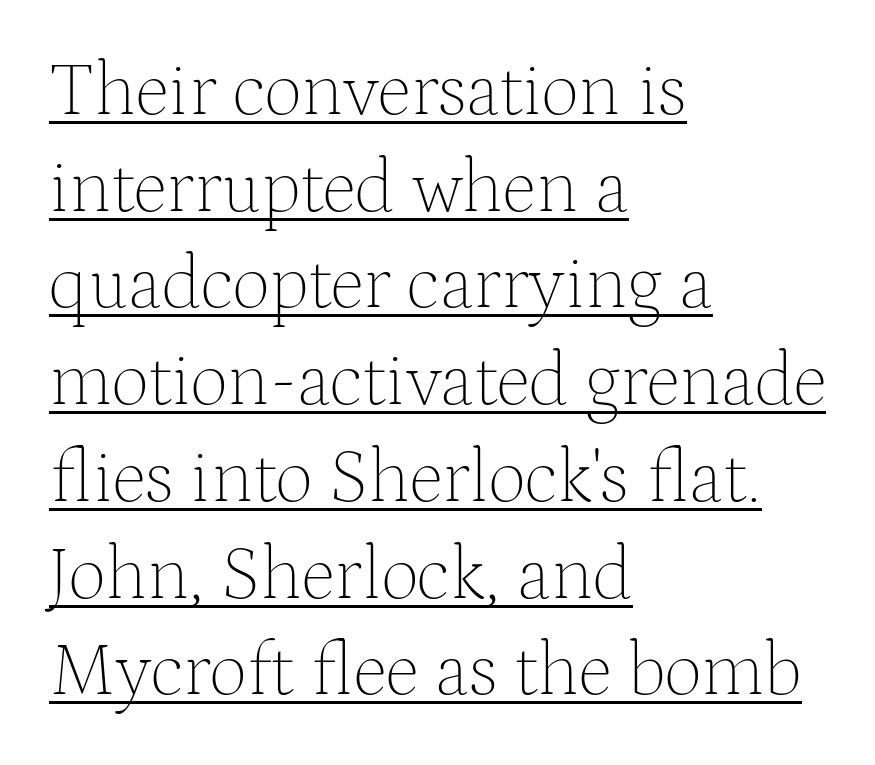
What decoration does the sample have? An underline. Stroke terminals: seriffed. Caption: standard tracking, unaltered. How would I describe the line gaps? Plain and ordinary.
